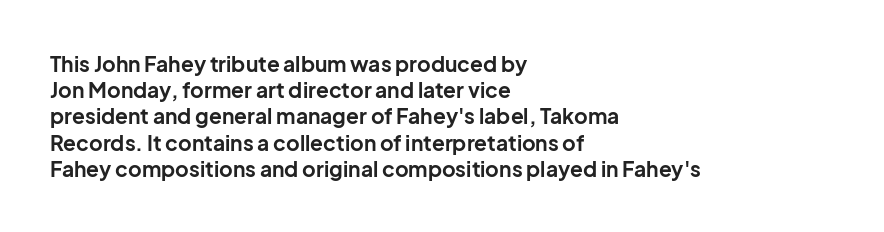
Q: Is the text bold? A: Yes.
Q: Is the text italic (slanted)? A: No, it is upright.
Q: Is the text underlined? A: No.
Q: How is the paragraph aligned? A: Left-aligned.
Q: Is the spacing between letters normal or unusually wide? A: Normal.
Q: Is the spacing between lines tight, normal or loose? A: Normal.
